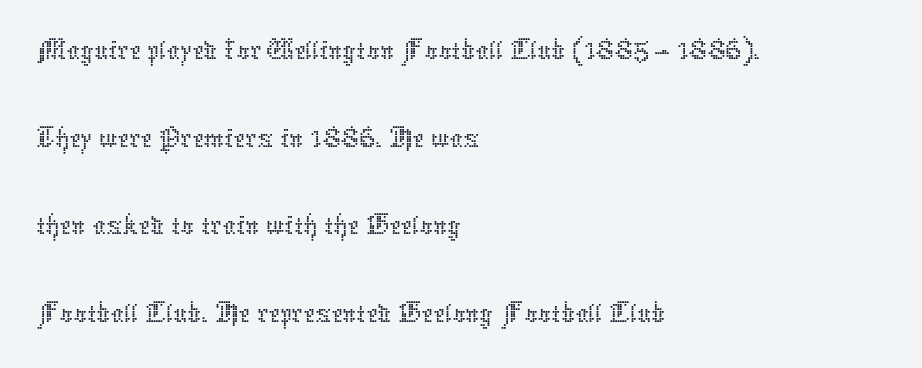
Q: Is the text bold? A: No.
Q: Is the text italic (slanted)? A: No, it is upright.
Q: Is the text underlined? A: No.
Q: How is the paragraph aligned? A: Left-aligned.
Q: Is the spacing between letters normal or unusually wide? A: Normal.
Q: Is the spacing between lines tight, normal or loose? A: Normal.
Q: Width (condensed, normal, or wide)? A: Normal.
Q: Stroke contrast? A: Low.
Q: x-height? A: Medium.
Q: Monospaced? A: No.
